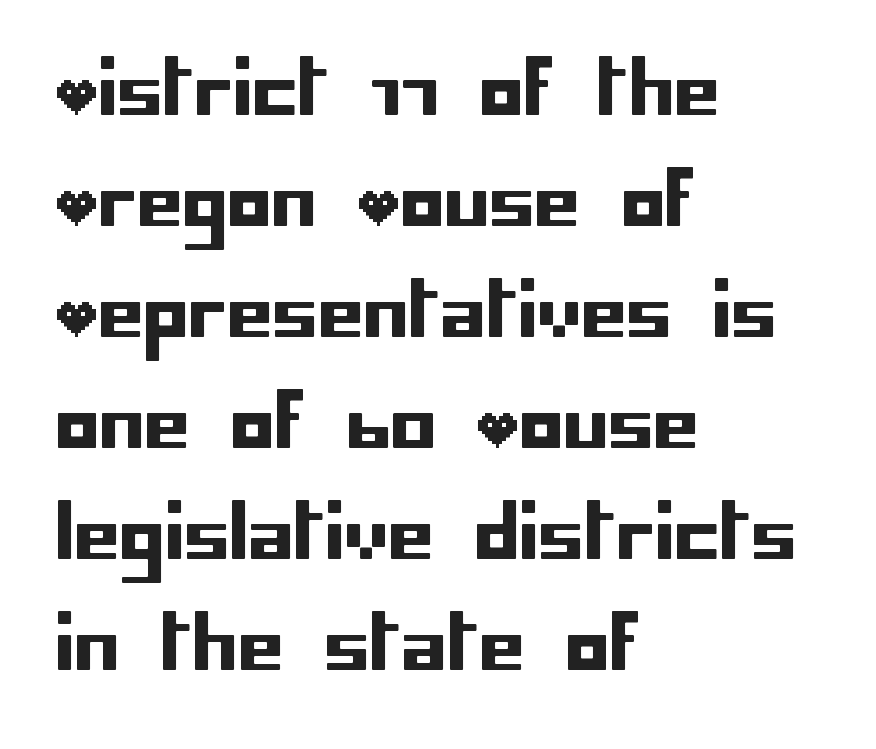
The image shows 73 px sans-serif type, upright; set left-aligned, normal line spacing (1.52x), normal letter spacing, not underlined; low stroke contrast and a large x-height.
